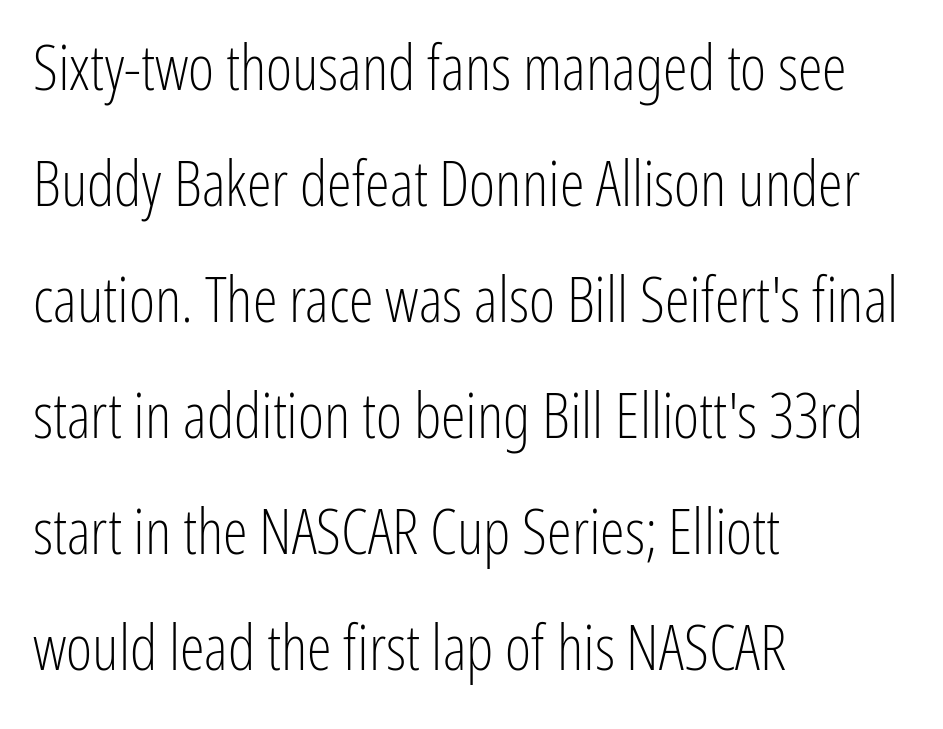
Q: Is the text bold? A: No.
Q: Is the text italic (slanted)? A: No, it is upright.
Q: Is the typeface a serif or a sans-serif typeface? A: Sans-serif.
Q: Is the text underlined? A: No.
Q: How is the paragraph aligned? A: Left-aligned.
Q: Is the spacing between letters normal or unusually wide? A: Normal.
Q: Width (condensed, normal, or wide)? A: Condensed.
Q: Stroke contrast? A: Low.
Q: x-height? A: Medium.
Q: Monospaced? A: No.
